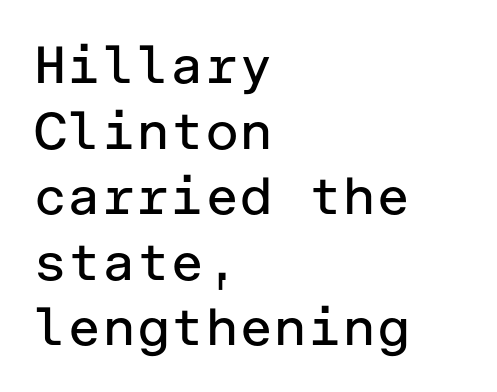
{"serif": "no", "italic": "no", "bold": "no", "weight": "regular", "width": "normal", "stroke_contrast": "low", "x_height": "medium", "underline": "no", "align": "left", "line_spacing": "normal", "line_spacing_ratio": 1.26, "letter_spacing": "normal", "letter_spacing_em": 0.0, "glyph_px": 52}
